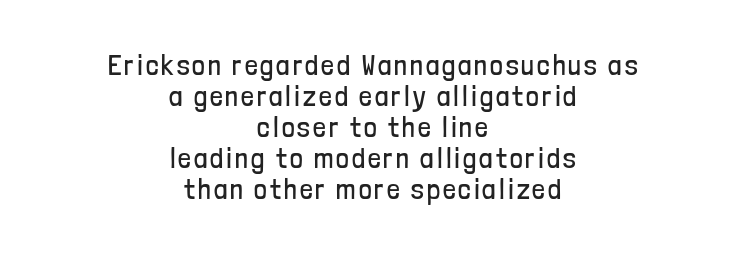
{"serif": "no", "italic": "no", "bold": "no", "weight": "regular", "width": "condensed", "stroke_contrast": "low", "x_height": "medium", "monospaced": "no", "underline": "no", "align": "center", "line_spacing": "tight", "line_spacing_ratio": 1.11, "glyph_px": 28}
